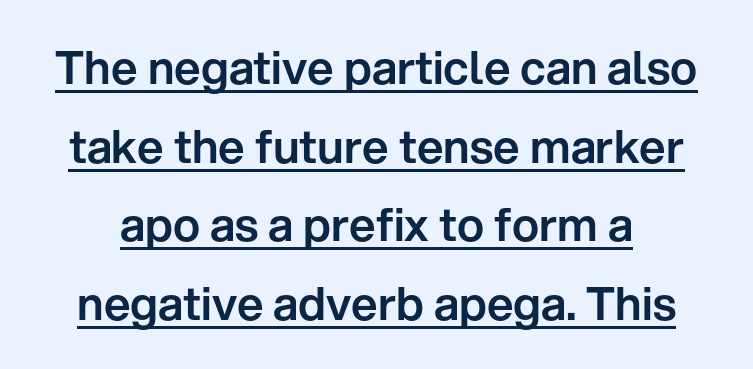
Q: Is the text italic (slanted)? A: No, it is upright.
Q: Is the typeface a serif or a sans-serif typeface? A: Sans-serif.
Q: Is the text underlined? A: Yes.
Q: Is the spacing between letters normal or unusually wide? A: Normal.
Q: Width (condensed, normal, or wide)? A: Normal.
Q: Stroke contrast? A: Low.
Q: x-height? A: Medium.
Q: Monospaced? A: No.
